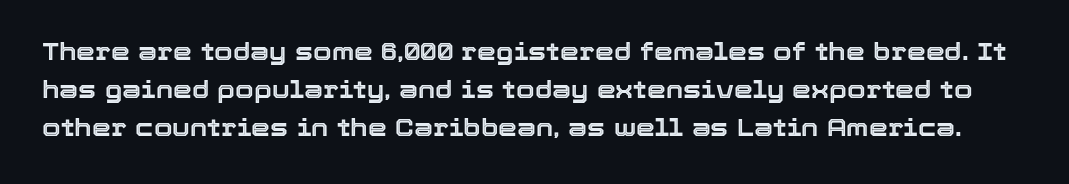
{"italic": "no", "underline": "no", "line_spacing": "normal", "line_spacing_ratio": 1.59, "letter_spacing": "normal", "letter_spacing_em": 0.0, "glyph_px": 24}
